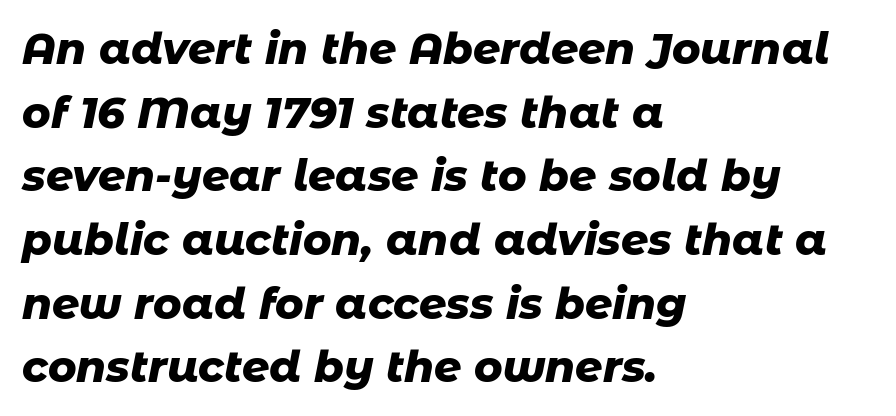
{"italic": "yes", "lean": "right", "slant_degrees": 11, "bold": "yes", "weight": "heavy", "width": "normal", "stroke_contrast": "low", "x_height": "medium", "monospaced": "no", "underline": "no", "align": "left", "line_spacing": "normal", "line_spacing_ratio": 1.48, "letter_spacing": "normal", "letter_spacing_em": 0.0, "glyph_px": 43}
